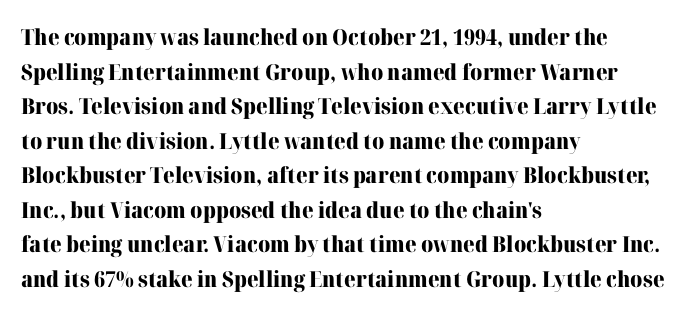
The image shows 22 px bold type, upright; set left-aligned, normal line spacing (1.57x), normal letter spacing, not underlined.
